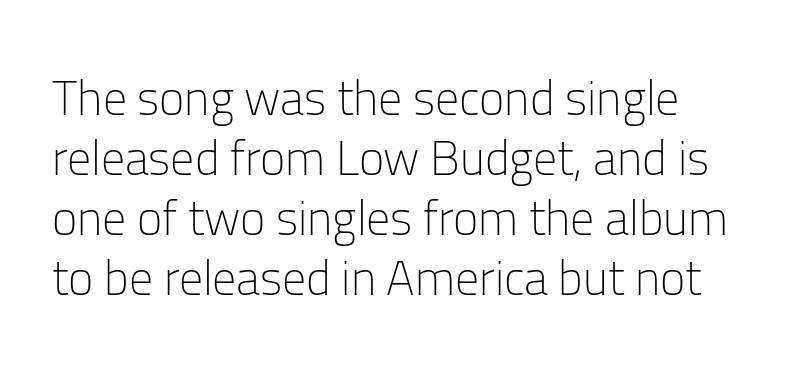
Q: Is the text bold? A: No.
Q: Is the text italic (slanted)? A: No, it is upright.
Q: Is the typeface a serif or a sans-serif typeface? A: Sans-serif.
Q: Is the text underlined? A: No.
Q: Is the spacing between letters normal or unusually wide? A: Normal.
Q: Is the spacing between lines tight, normal or loose? A: Normal.
Q: Width (condensed, normal, or wide)? A: Normal.
Q: Stroke contrast? A: Low.
Q: x-height? A: Medium.
Q: Monospaced? A: No.
